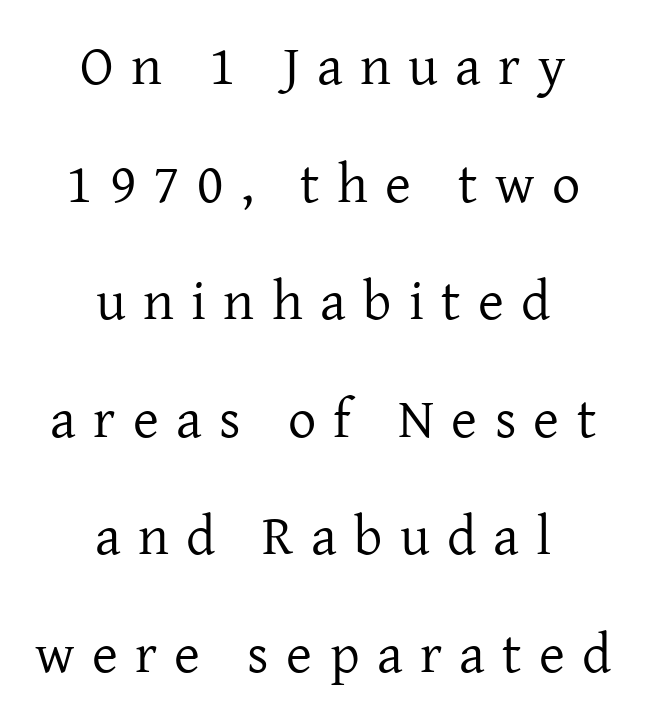
{"serif": "yes", "italic": "no", "bold": "no", "weight": "regular", "width": "normal", "stroke_contrast": "low", "x_height": "medium", "monospaced": "no", "underline": "no", "align": "center", "line_spacing": "loose", "line_spacing_ratio": 2.1, "letter_spacing": "wide", "letter_spacing_em": 0.31, "glyph_px": 56}
